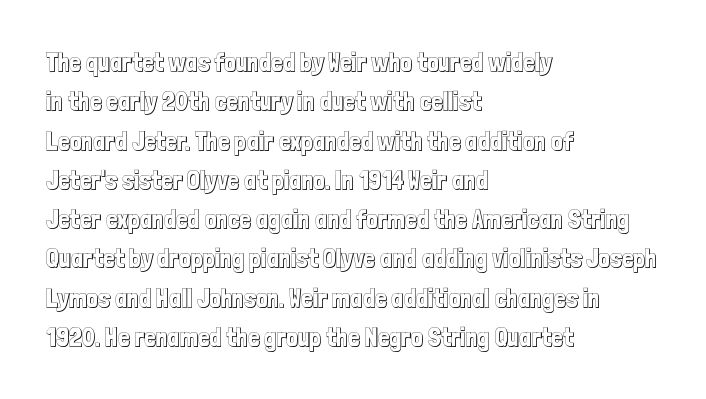
This rendering features lettering with no underline. Every row of glyphs begins at an identical x-position on the left. The leading is moderate, giving the passage an even texture. When letters stand straight like this, we call the style roman or upright.
